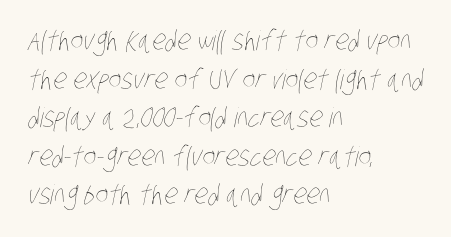
Weight: not bold — regular or lighter. Clear beneath every line of the passage. Casual observation: everything's shoved over to the left. What stands out about the letter spacing? Nothing — it is the standard amount. The leading is moderate, giving the passage an even texture.
